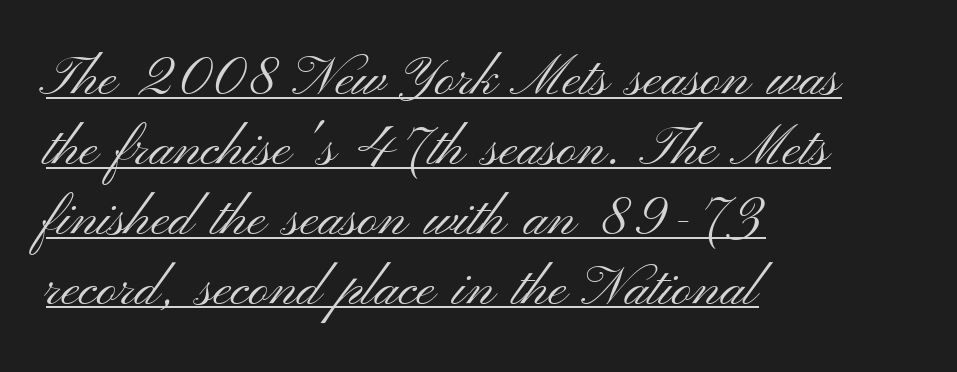
The rendering shows plain stroke endings on the letterforms — a sans-serif design. The rendering keeps characters at their native spacing. Unbolded letterforms with no extra heft. This rendering uses left alignment, leaving the right contour irregular. Beneath each row of characters lies a ruled line. The line-height multiplier appears to be the usual default.
